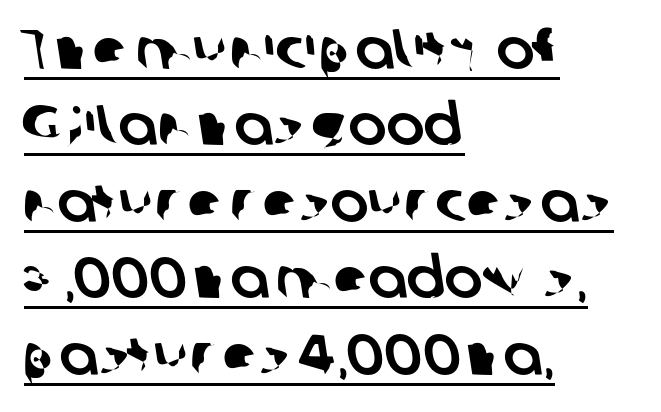
Grotesque or geometric, the face here clearly has no serifs. Evenly set lines give the paragraph a standard silhouette. Do the characters align in a grid? No, the font is proportional. Notice how a bar underscores the lettering throughout. Notice how the passage keeps a crisp vertical edge on the left only.
